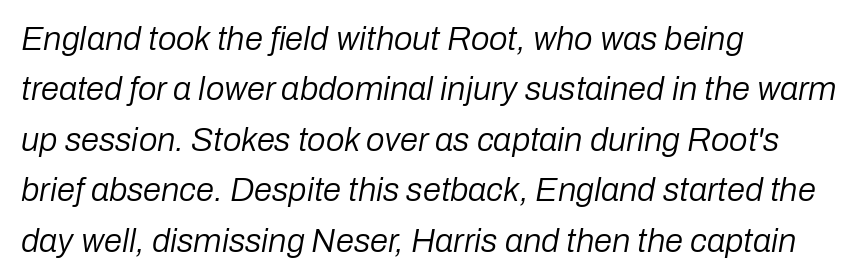
The image shows 33 px regular-weight type, italic (leaning right); set left-aligned, normal line spacing (1.53x), normal letter spacing, not underlined; low stroke contrast and a medium x-height.
